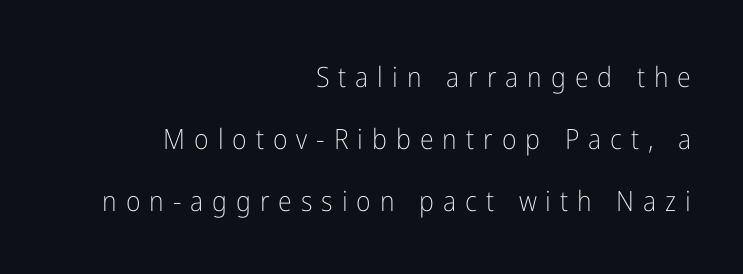
{"serif": "no", "italic": "no", "bold": "no", "weight": "light", "width": "condensed", "stroke_contrast": "low", "x_height": "medium", "monospaced": "no", "underline": "no", "align": "right", "line_spacing": "loose", "line_spacing_ratio": 2.22, "letter_spacing": "wide", "letter_spacing_em": 0.32, "glyph_px": 28}
